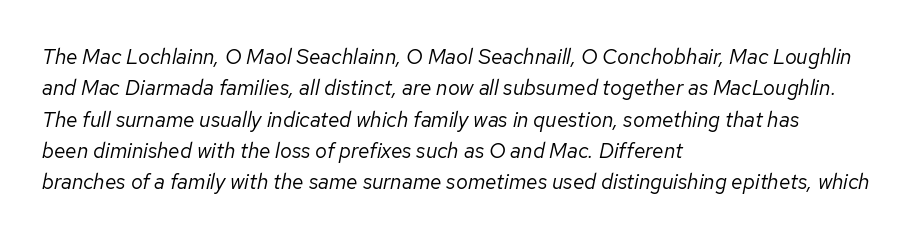
The text carries the slant typical of an italic or oblique font. The rendering uses a moderate line-height, typical for paragraphs. Compared with a typical body face, this is equally light or lighter still. The passage shown is not underscored anywhere. This rendering leaves character spacing at its baseline value. The rag falls on the right side of this text block.
